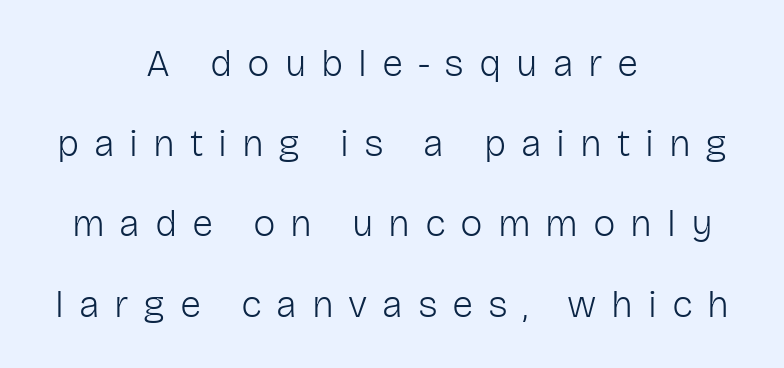
The image shows 38 px light sans-serif type, upright; set centered, loose line spacing (2.11x), unusually wide letter spacing (+0.39 em), not underlined; low stroke contrast and a medium x-height.
